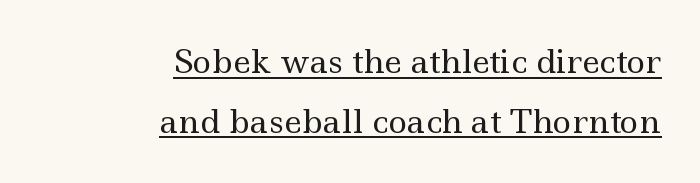
{"serif": "yes", "italic": "no", "bold": "no", "weight": "regular", "width": "wide", "x_height": "small", "monospaced": "no", "underline": "yes", "align": "right", "line_spacing_ratio": 1.86, "letter_spacing": "normal", "letter_spacing_em": 0.0, "glyph_px": 32}
